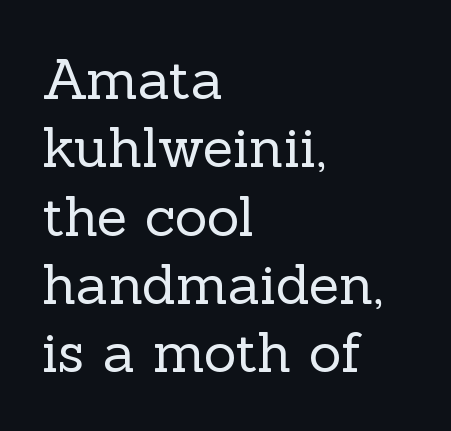
The rendering shows small feet on the letterforms — a serif design. Character widths vary here, with narrow letters taking less room than wide ones. Glyph-to-glyph distance matches everyday printed text. The ragged edge is on the right, which tells us the setting is flush left. The strokes carry an ordinary text weight at most.
